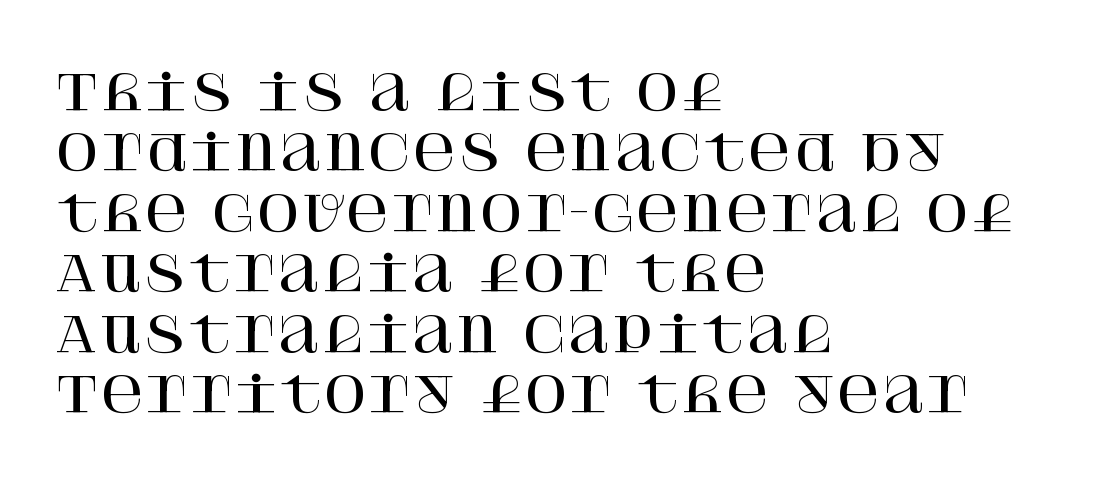
The image shows 48 px serif type, upright; set left-aligned, normal line spacing (1.26x), normal letter spacing, not underlined; high stroke contrast and a large x-height.
